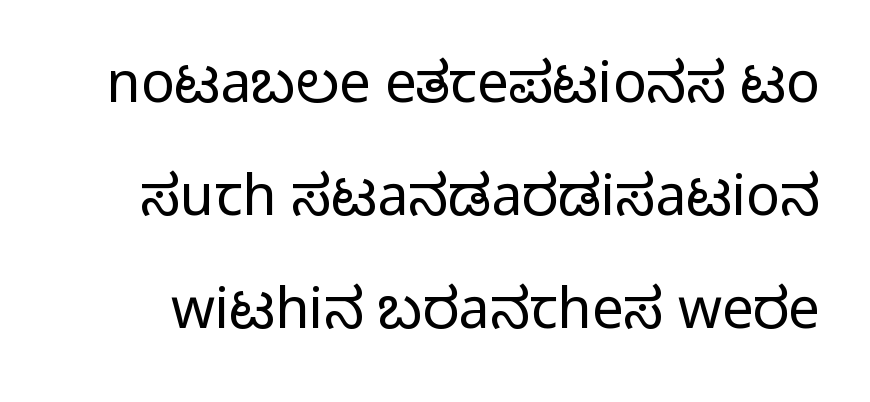
Q: Is the text bold? A: No.
Q: Is the text italic (slanted)? A: No, it is upright.
Q: Is the typeface a serif or a sans-serif typeface? A: Sans-serif.
Q: Is the text underlined? A: No.
Q: Is the spacing between letters normal or unusually wide? A: Normal.
Q: Is the spacing between lines tight, normal or loose? A: Loose.
Q: Width (condensed, normal, or wide)? A: Condensed.
Q: Stroke contrast? A: Low.
Q: x-height? A: Large.
Q: Monospaced? A: No.
